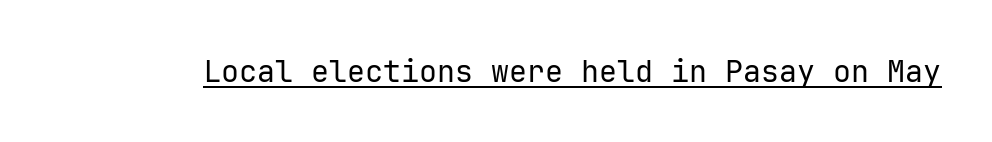
{"serif": "no", "italic": "no", "bold": "no", "weight": "regular", "width": "normal", "stroke_contrast": "low", "x_height": "medium", "monospaced": "yes", "underline": "yes", "letter_spacing": "normal", "letter_spacing_em": 0.0, "glyph_px": 30}
